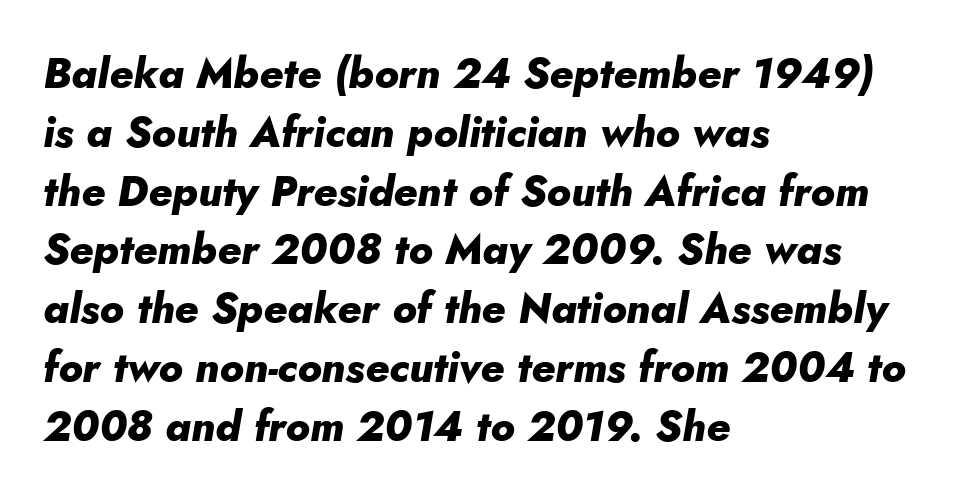
{"italic": "yes", "lean": "right", "slant_degrees": 10, "bold": "yes", "weight": "heavy", "width": "normal", "stroke_contrast": "low", "x_height": "small", "monospaced": "no", "underline": "no", "align": "left", "line_spacing": "normal", "line_spacing_ratio": 1.4, "letter_spacing": "normal", "letter_spacing_em": 0.0, "glyph_px": 42}
